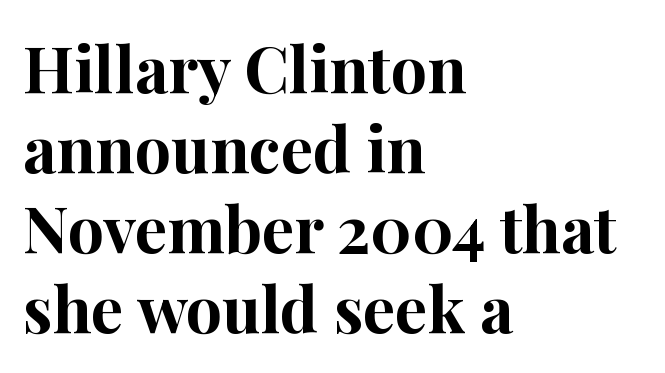
The image shows 64 px bold serif type, upright; set left-aligned, normal line spacing (1.25x), normal letter spacing, not underlined; high stroke contrast and a medium x-height.
